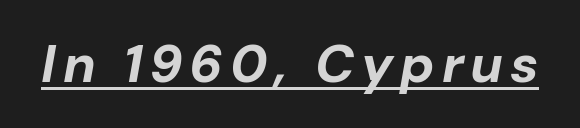
The image shows 53 px bold type, italic (leaning right); set underlined; low stroke contrast and a medium x-height.
